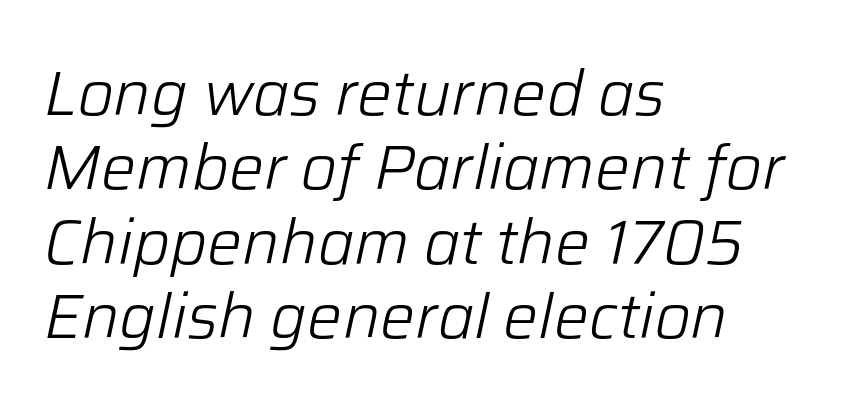
Q: Is the text bold? A: No.
Q: Is the text italic (slanted)? A: Yes, it leans right by about 12 degrees.
Q: Is the text underlined? A: No.
Q: How is the paragraph aligned? A: Left-aligned.
Q: Is the spacing between letters normal or unusually wide? A: Normal.
Q: Width (condensed, normal, or wide)? A: Normal.
Q: Stroke contrast? A: Low.
Q: x-height? A: Medium.
Q: Monospaced? A: No.
